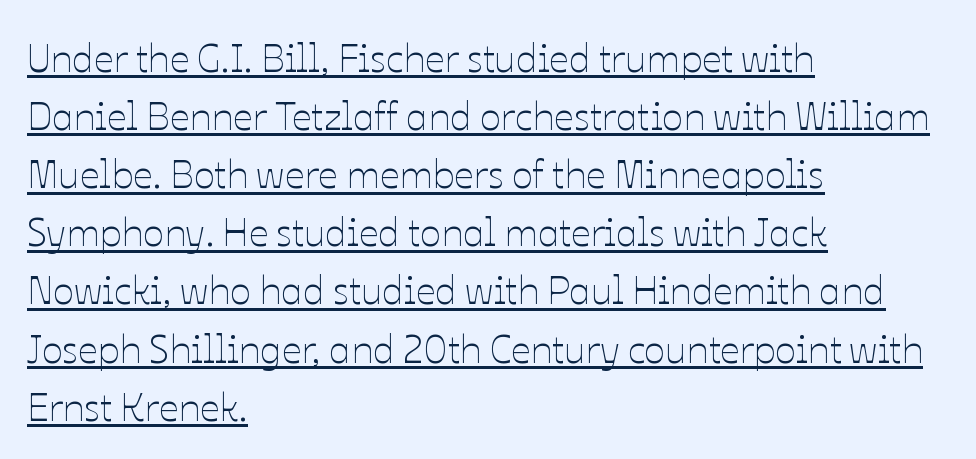
The image shows 39 px thin type, upright; set left-aligned, normal line spacing (1.49x), normal letter spacing, underlined; low stroke contrast and a medium x-height.
